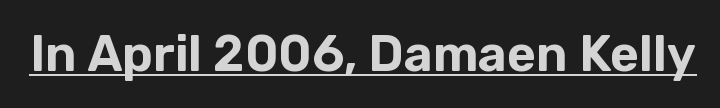
{"serif": "no", "italic": "no", "width": "normal", "stroke_contrast": "low", "x_height": "medium", "monospaced": "no", "underline": "yes", "letter_spacing": "normal", "letter_spacing_em": 0.0, "glyph_px": 50}
